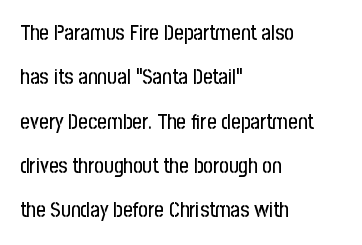
The image shows 21 px text type, upright; set left-aligned, loose line spacing (2.11x), normal letter spacing, not underlined.
